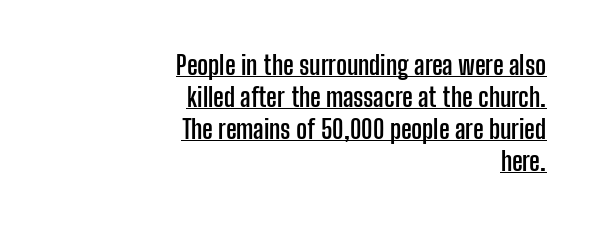
The image shows 26 px bold type, upright; set right-aligned, line spacing 1.23x, normal letter spacing, underlined.
